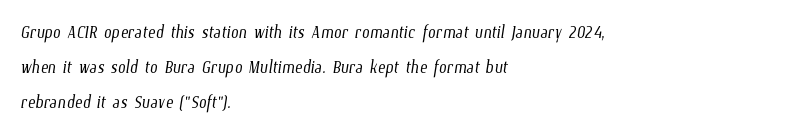
The image shows 23 px text type; set left-aligned, normal line spacing (1.52x), normal letter spacing, not underlined.
